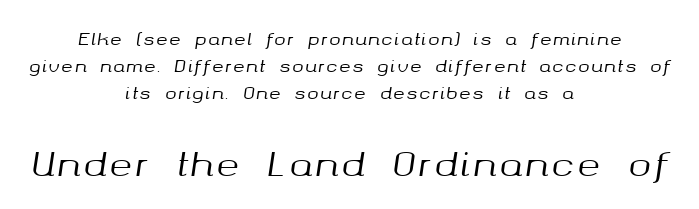
No word sits above an underline. If you squint, the bottom block still reads clearly — it's the larger of the two. Reading down the block, each line starts at a different indent, mirrored at its end. This sample uses an oblique cut, with every glyph tilted off the vertical. Regarding leading, the lines here are spaced in the standard way.
